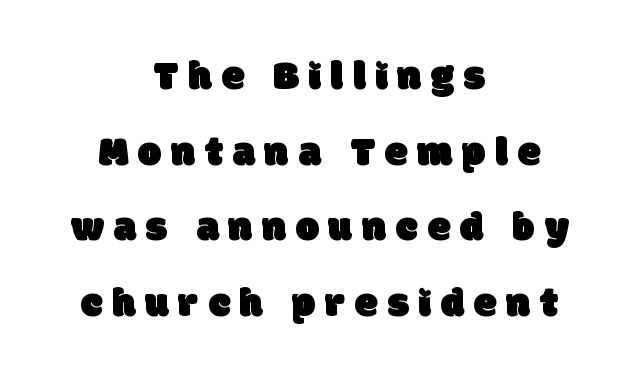
Q: Is the typeface a serif or a sans-serif typeface? A: Sans-serif.
Q: Is the text underlined? A: No.
Q: How is the paragraph aligned? A: Centered.
Q: Is the spacing between letters normal or unusually wide? A: Unusually wide.
Q: Width (condensed, normal, or wide)? A: Normal.
Q: Stroke contrast? A: Low.
Q: x-height? A: Large.
Q: Monospaced? A: No.
